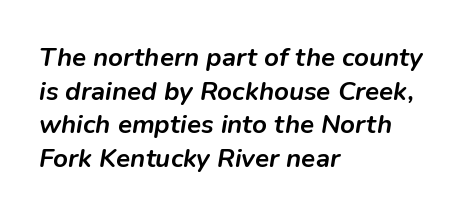
Q: Is the text bold? A: Yes.
Q: Is the text italic (slanted)? A: Yes, it leans right by about 9 degrees.
Q: Is the text underlined? A: No.
Q: How is the paragraph aligned? A: Left-aligned.
Q: Is the spacing between letters normal or unusually wide? A: Normal.
Q: Is the spacing between lines tight, normal or loose? A: Normal.
